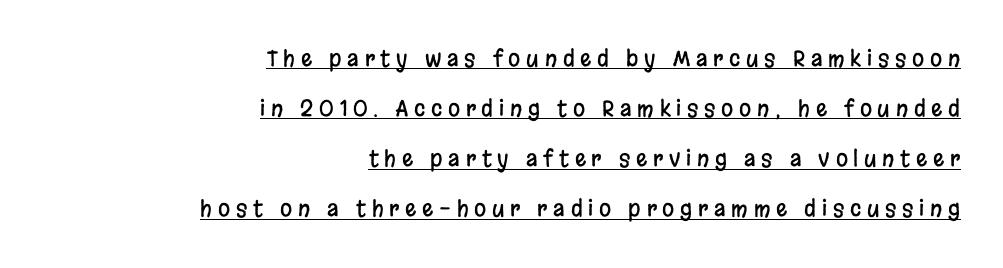
The image shows 22 px text type, upright; set right-aligned, loose line spacing (2.28x), unusually wide letter spacing (+0.26 em), underlined.
